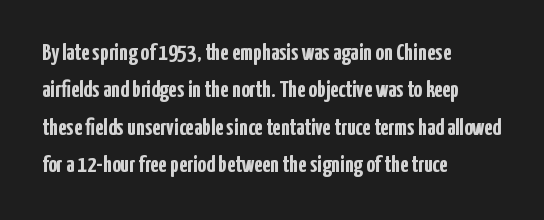
{"italic": "no", "bold": "yes", "underline": "no", "align": "left", "line_spacing": "normal", "line_spacing_ratio": 1.56, "letter_spacing": "normal", "letter_spacing_em": 0.0, "glyph_px": 24}
